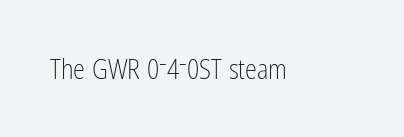
Has an underline been added? It has not. The type is set solid horizontally, with unmodified tracking. The characters are drawn with everyday or finer stroke widths. Every character sits straight up, as roman type does.
